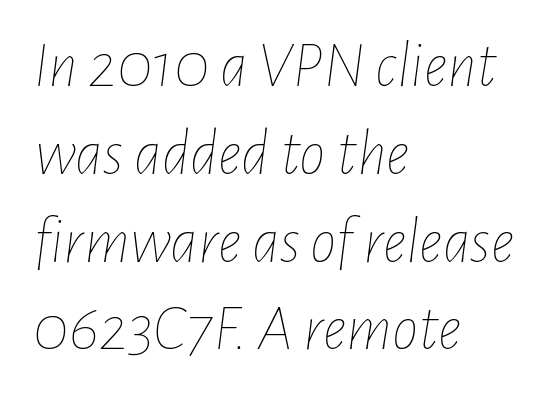
Q: Is the text bold? A: No.
Q: Is the text italic (slanted)? A: Yes, it leans right by about 7 degrees.
Q: Is the text underlined? A: No.
Q: How is the paragraph aligned? A: Left-aligned.
Q: Is the spacing between letters normal or unusually wide? A: Normal.
Q: Is the spacing between lines tight, normal or loose? A: Normal.
Q: Width (condensed, normal, or wide)? A: Condensed.
Q: Stroke contrast? A: Low.
Q: x-height? A: Medium.
Q: Monospaced? A: No.
